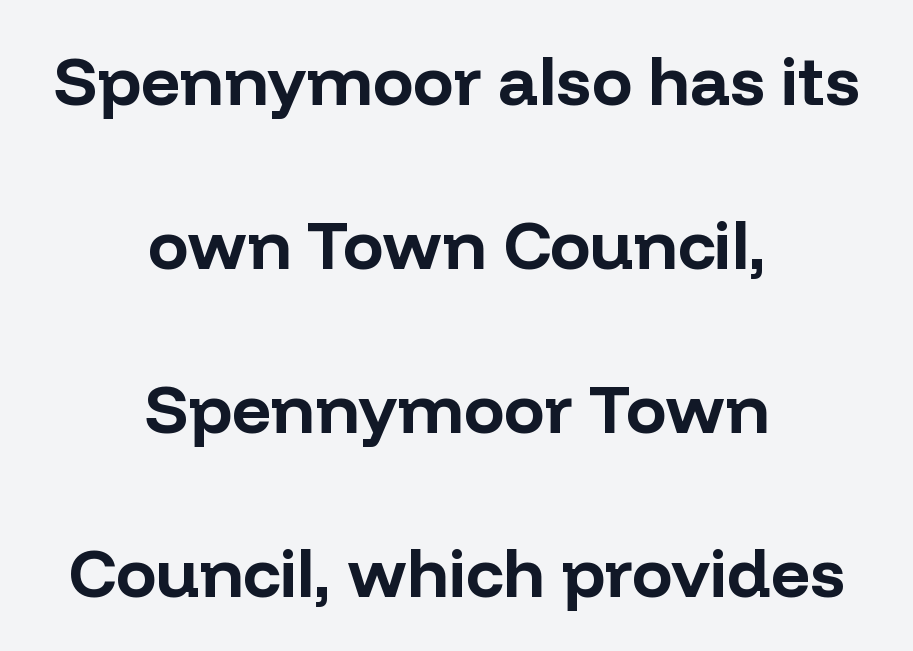
The image shows 68 px bold sans-serif type, upright; set centered, loose line spacing (2.41x), normal letter spacing, not underlined; low stroke contrast and a medium x-height.
